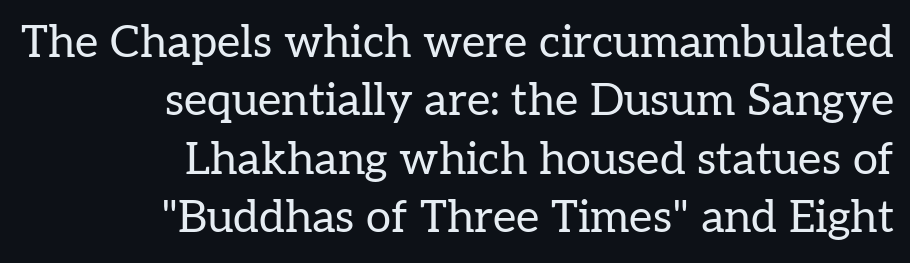
{"serif": "yes", "italic": "no", "bold": "no", "weight": "regular", "width": "normal", "stroke_contrast": "low", "x_height": "medium", "monospaced": "no", "underline": "no", "align": "right", "line_spacing": "normal", "line_spacing_ratio": 1.3, "letter_spacing": "normal", "letter_spacing_em": 0.0, "glyph_px": 45}
